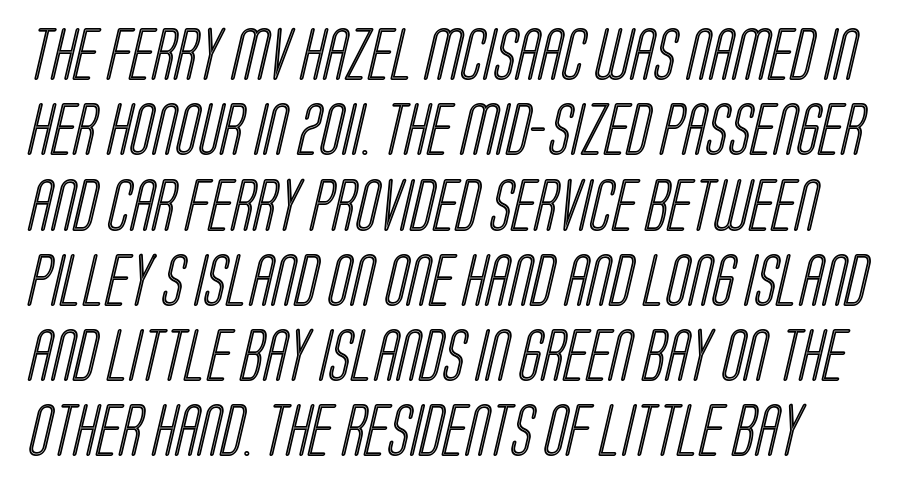
Q: Is the text underlined? A: No.
Q: How is the paragraph aligned? A: Left-aligned.
Q: Is the spacing between letters normal or unusually wide? A: Normal.
Q: Is the spacing between lines tight, normal or loose? A: Normal.
Q: Width (condensed, normal, or wide)? A: Condensed.
Q: x-height? A: Large.
Q: Monospaced? A: No.
